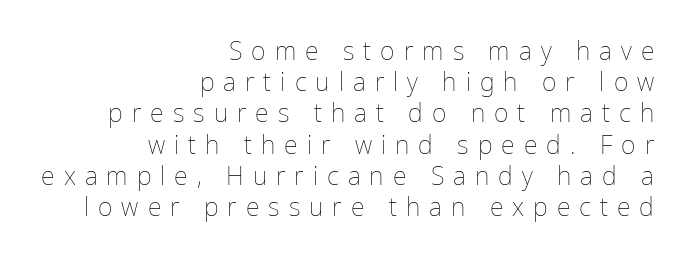
Each row of text sits above clean, open space. The typeface has the unassuming heft of standard copy or less. The rows are spaced the way most documents space them. A flush-right, rag-left setting is used for this passage. Posture: vertical.
